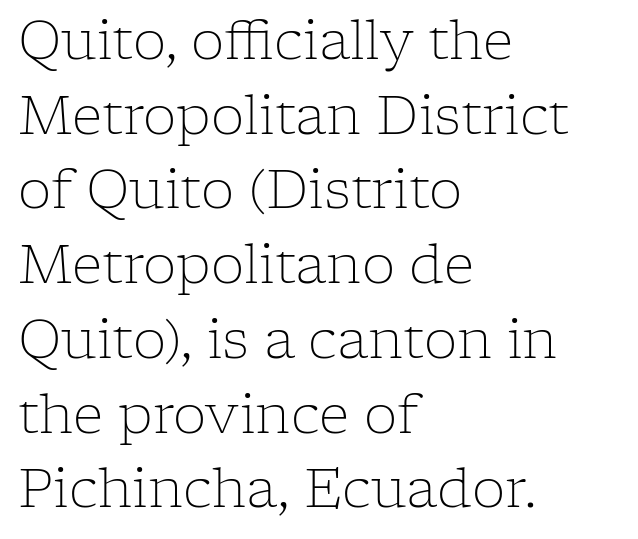
The image shows 53 px light serif type, upright; set left-aligned, normal line spacing (1.41x), normal letter spacing, not underlined; low stroke contrast and a medium x-height.
